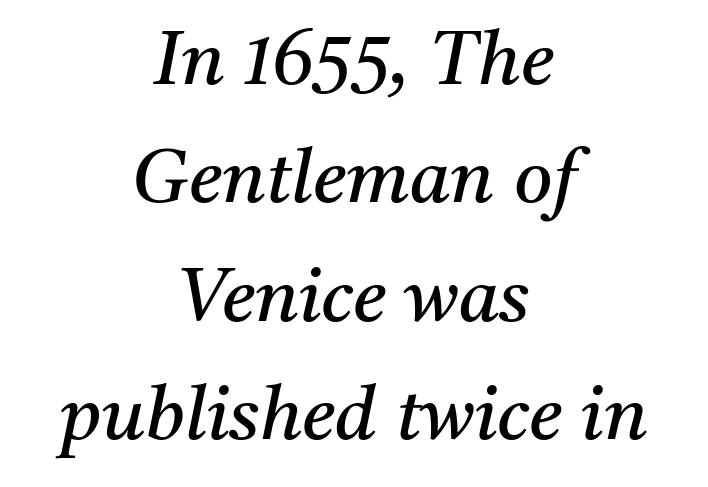
Q: Is the text bold? A: No.
Q: Is the text italic (slanted)? A: Yes, it leans right by about 11 degrees.
Q: Is the typeface a serif or a sans-serif typeface? A: Serif.
Q: Is the text underlined? A: No.
Q: How is the paragraph aligned? A: Centered.
Q: Is the spacing between letters normal or unusually wide? A: Normal.
Q: Is the spacing between lines tight, normal or loose? A: Normal.
Q: Width (condensed, normal, or wide)? A: Normal.
Q: Stroke contrast? A: Medium.
Q: x-height? A: Medium.
Q: Monospaced? A: No.
